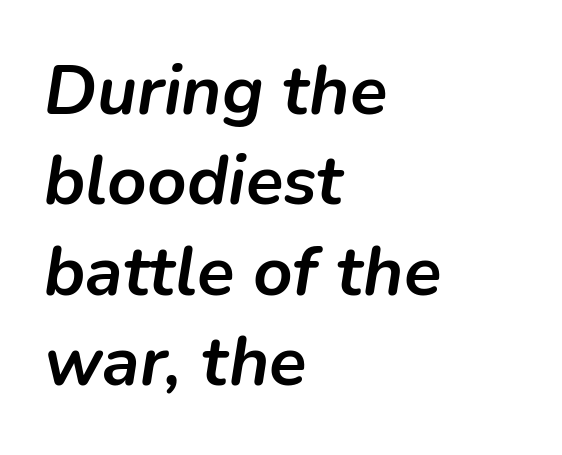
Q: Is the text bold? A: Yes.
Q: Is the text italic (slanted)? A: Yes, it leans right by about 9 degrees.
Q: Is the text underlined? A: No.
Q: How is the paragraph aligned? A: Left-aligned.
Q: Is the spacing between letters normal or unusually wide? A: Normal.
Q: Is the spacing between lines tight, normal or loose? A: Normal.
Q: Width (condensed, normal, or wide)? A: Normal.
Q: Stroke contrast? A: Low.
Q: x-height? A: Medium.
Q: Monospaced? A: No.
